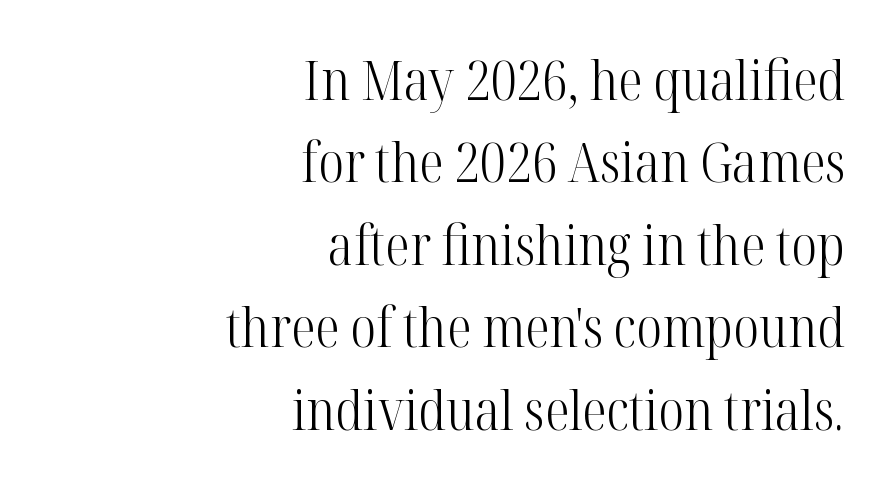
Q: Is the text bold? A: No.
Q: Is the text italic (slanted)? A: No, it is upright.
Q: Is the typeface a serif or a sans-serif typeface? A: Serif.
Q: Is the text underlined? A: No.
Q: How is the paragraph aligned? A: Right-aligned.
Q: Is the spacing between letters normal or unusually wide? A: Normal.
Q: Is the spacing between lines tight, normal or loose? A: Normal.
Q: Width (condensed, normal, or wide)? A: Condensed.
Q: Stroke contrast? A: High.
Q: x-height? A: Medium.
Q: Monospaced? A: No.
